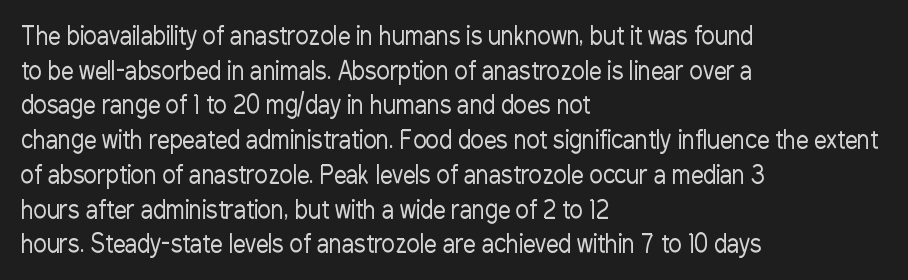
Q: Is the text bold? A: No.
Q: Is the text italic (slanted)? A: No, it is upright.
Q: Is the text underlined? A: No.
Q: How is the paragraph aligned? A: Left-aligned.
Q: Is the spacing between letters normal or unusually wide? A: Normal.
Q: Is the spacing between lines tight, normal or loose? A: Normal.
